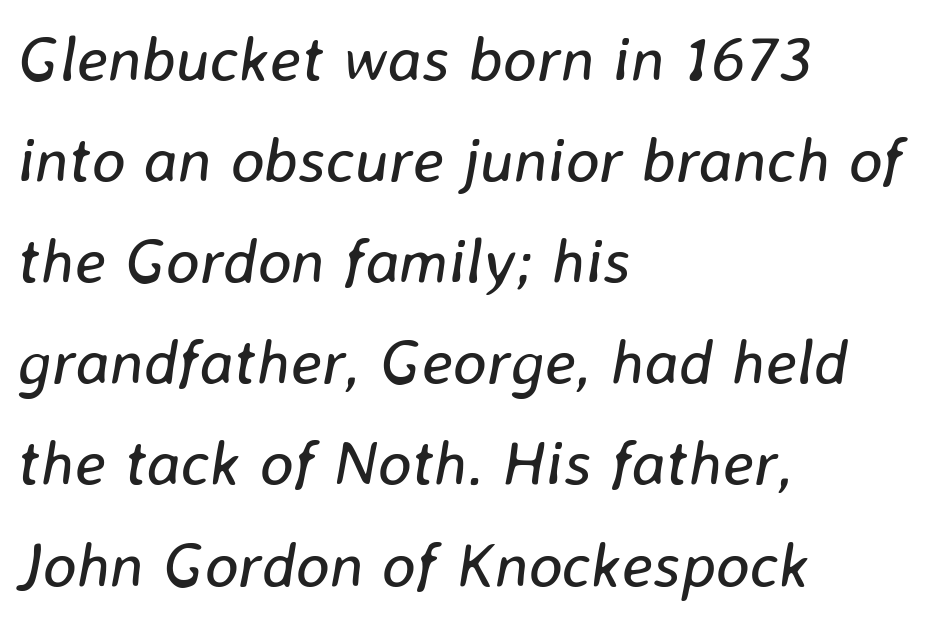
Q: Is the text bold? A: No.
Q: Is the text italic (slanted)? A: Yes, it leans right by about 8 degrees.
Q: Is the text underlined? A: No.
Q: How is the paragraph aligned? A: Left-aligned.
Q: Is the spacing between letters normal or unusually wide? A: Normal.
Q: Is the spacing between lines tight, normal or loose? A: Normal.
Q: Width (condensed, normal, or wide)? A: Normal.
Q: Stroke contrast? A: Low.
Q: x-height? A: Medium.
Q: Monospaced? A: No.
